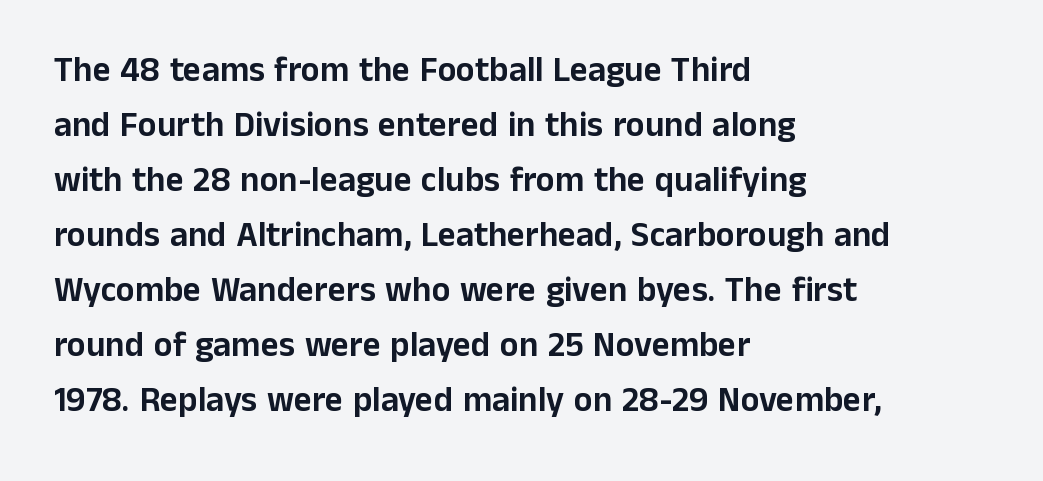
{"serif": "no", "italic": "no", "width": "normal", "stroke_contrast": "low", "x_height": "medium", "monospaced": "no", "underline": "no", "align": "left", "line_spacing": "normal", "line_spacing_ratio": 1.57, "letter_spacing": "normal", "letter_spacing_em": 0.0, "glyph_px": 35}
